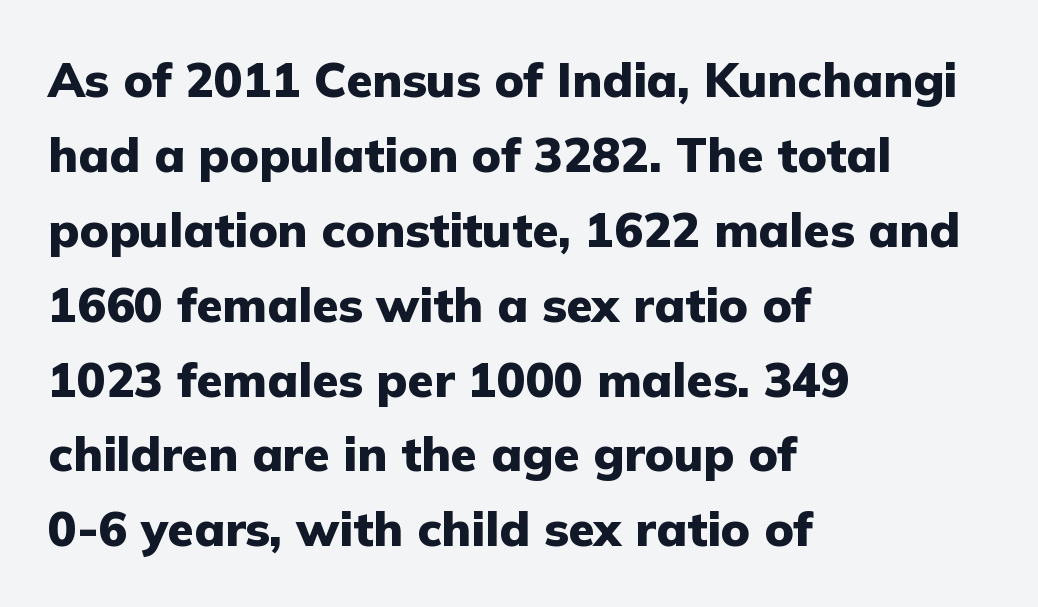
{"serif": "no", "italic": "no", "bold": "yes", "weight": "heavy", "width": "normal", "stroke_contrast": "low", "x_height": "medium", "monospaced": "no", "underline": "no", "align": "left", "line_spacing": "normal", "line_spacing_ratio": 1.56, "letter_spacing": "normal", "letter_spacing_em": 0.0, "glyph_px": 48}
